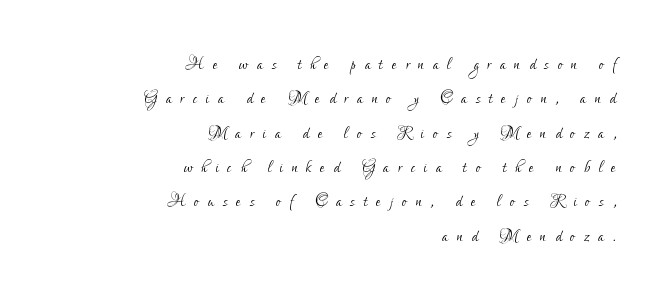
{"bold": "no", "underline": "no", "align": "right", "line_spacing": "normal", "line_spacing_ratio": 1.56, "letter_spacing": "wide", "letter_spacing_em": 0.4, "glyph_px": 22}
